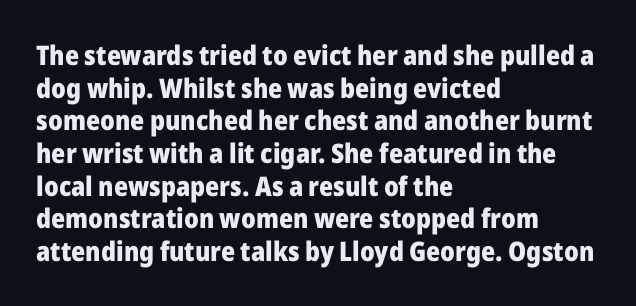
Q: Is the text bold? A: Yes.
Q: Is the text italic (slanted)? A: No, it is upright.
Q: Is the text underlined? A: No.
Q: How is the paragraph aligned? A: Left-aligned.
Q: Is the spacing between letters normal or unusually wide? A: Normal.
